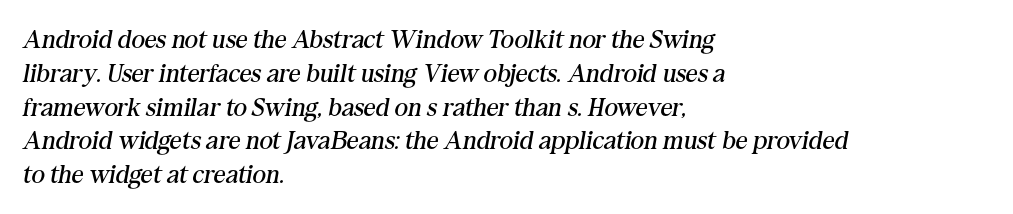
The image shows 26 px text type, italic (leaning right); set left-aligned, normal line spacing (1.3x), normal letter spacing, not underlined.
